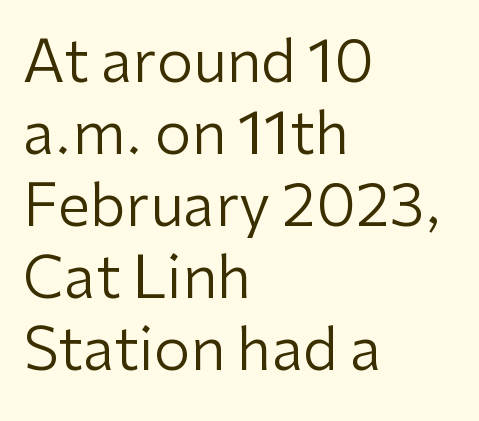
Q: Is the text bold? A: No.
Q: Is the text italic (slanted)? A: No, it is upright.
Q: Is the typeface a serif or a sans-serif typeface? A: Sans-serif.
Q: Is the text underlined? A: No.
Q: How is the paragraph aligned? A: Left-aligned.
Q: Is the spacing between letters normal or unusually wide? A: Normal.
Q: Width (condensed, normal, or wide)? A: Normal.
Q: Stroke contrast? A: Low.
Q: x-height? A: Medium.
Q: Monospaced? A: No.
